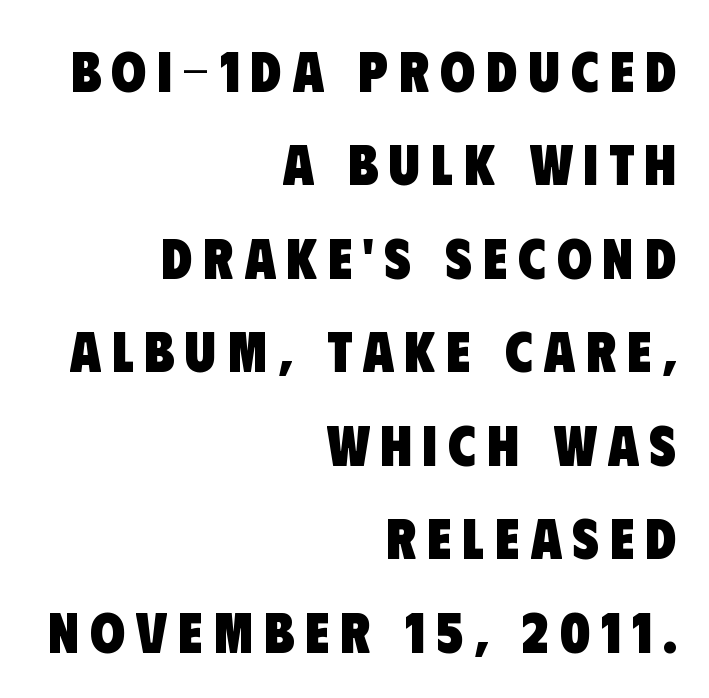
Q: Is the text bold? A: Yes.
Q: Is the typeface a serif or a sans-serif typeface? A: Sans-serif.
Q: Is the text underlined? A: No.
Q: How is the paragraph aligned? A: Right-aligned.
Q: Is the spacing between lines tight, normal or loose? A: Normal.
Q: Width (condensed, normal, or wide)? A: Condensed.
Q: Stroke contrast? A: Low.
Q: x-height? A: Large.
Q: Monospaced? A: No.
